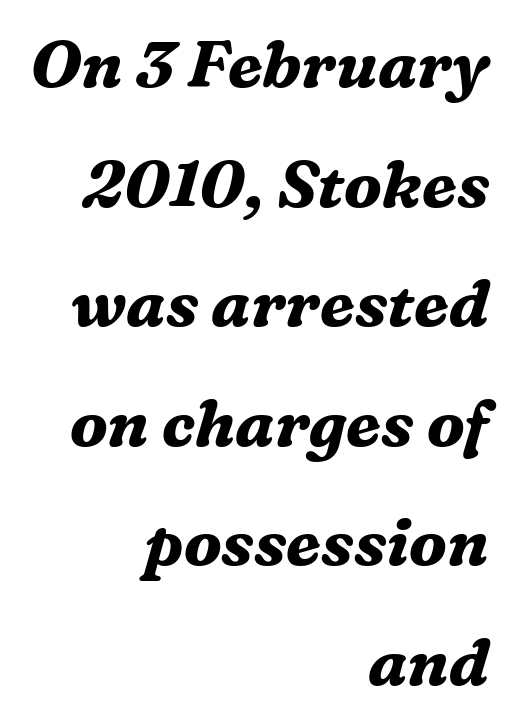
The image shows 65 px bold serif type, italic (leaning right); set right-aligned, line spacing 1.84x, normal letter spacing, not underlined; medium stroke contrast and a medium x-height.
